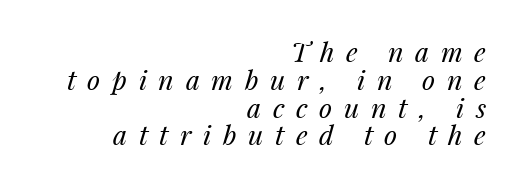
Q: Is the text bold? A: No.
Q: Is the text italic (slanted)? A: Yes, it leans right by about 14 degrees.
Q: Is the text underlined? A: No.
Q: How is the paragraph aligned? A: Right-aligned.
Q: Is the spacing between letters normal or unusually wide? A: Unusually wide.
Q: Is the spacing between lines tight, normal or loose? A: Tight.
